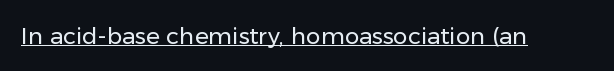
The image shows 23 px text type, upright; set normal letter spacing, underlined.
